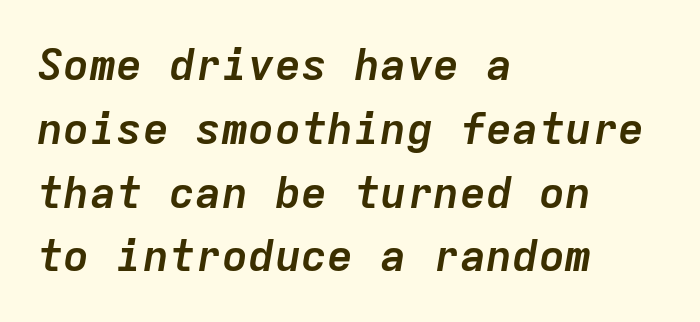
{"italic": "yes", "lean": "right", "slant_degrees": 9, "bold": "yes", "weight": "semibold", "width": "normal", "stroke_contrast": "low", "x_height": "medium", "monospaced": "yes", "underline": "no", "align": "left", "line_spacing": "normal", "line_spacing_ratio": 1.45, "letter_spacing": "normal", "letter_spacing_em": 0.0, "glyph_px": 44}
